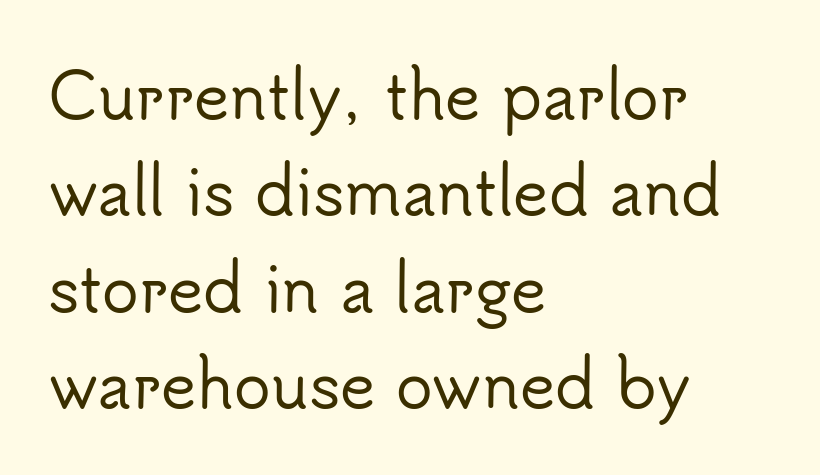
Unlike a traditional serif, this face leaves its strokes unadorned. Do the characters align in a grid? No, the font is proportional. The horizontal fit of the characters is conventional and even. When letters stand straight like this, we call the style roman or upright. If you drew a ruler down the left edge, every line would touch it.
